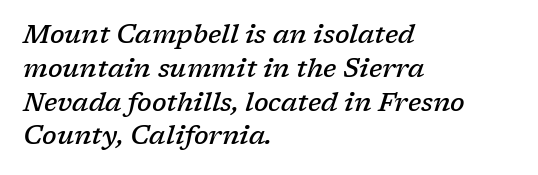
Q: Is the text bold? A: Semi-bold.
Q: Is the text italic (slanted)? A: Yes, it leans right by about 17 degrees.
Q: Is the text underlined? A: No.
Q: How is the paragraph aligned? A: Left-aligned.
Q: Is the spacing between letters normal or unusually wide? A: Normal.
Q: Is the spacing between lines tight, normal or loose? A: Normal.
